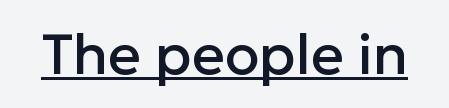
Look at the bottom of the vertical strokes: they stop flat, with no serifs. Spacing verdict: proportional, widths tailored to each character. Nope, not italic — everything's standing straight. The typesetter has applied underlining to the passage shown. In terms of letterspacing, this is plain default setting.
